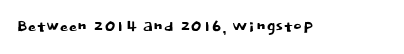
The image shows 21 px text type, upright; set normal letter spacing, not underlined.
